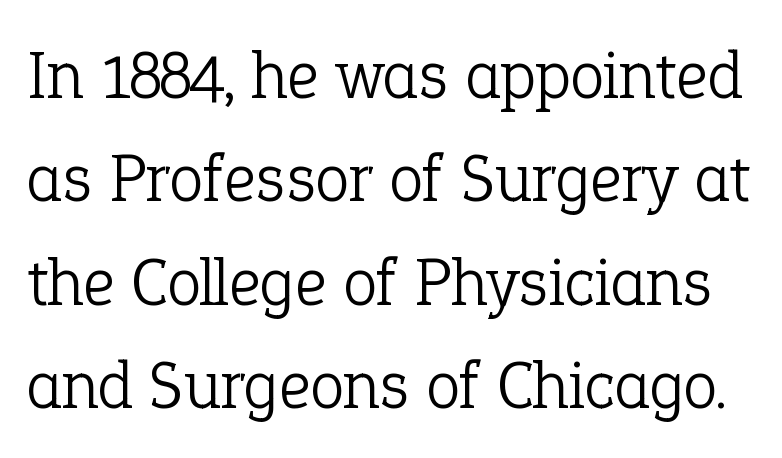
The face used here is seriffed, in the tradition of book romans. What's the leading like? Ordinary, nothing unusual. The letters look calm and open, with moderate or lighter stems. The face used here is proportionally spaced, like ordinary book or web type.
